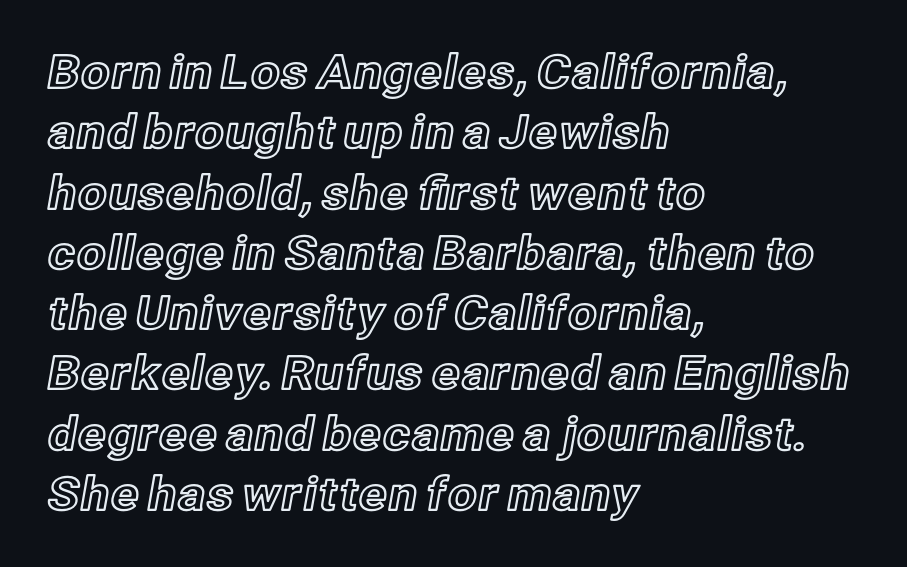
What's the leading like? Ordinary, nothing unusual. A classic flush-left, rag-right setting is used for this passage. Tracking value appears to be zero — textbook default spacing. Proportional: the letters do not fall into vertical columns.
